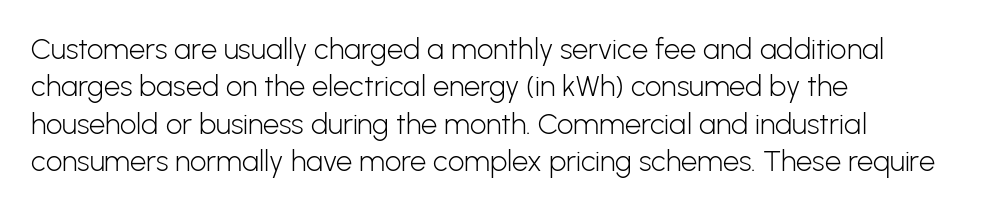
Q: Is the text bold? A: No.
Q: Is the text italic (slanted)? A: No, it is upright.
Q: Is the typeface a serif or a sans-serif typeface? A: Sans-serif.
Q: Is the text underlined? A: No.
Q: How is the paragraph aligned? A: Left-aligned.
Q: Is the spacing between letters normal or unusually wide? A: Normal.
Q: Is the spacing between lines tight, normal or loose? A: Normal.
Q: Width (condensed, normal, or wide)? A: Normal.
Q: Stroke contrast? A: Low.
Q: x-height? A: Medium.
Q: Monospaced? A: No.
